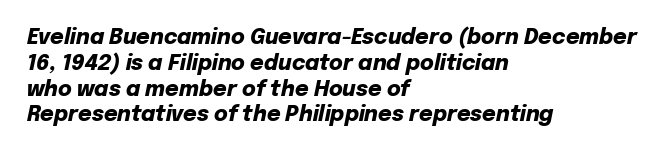
Q: Is the text bold? A: Yes.
Q: Is the text italic (slanted)? A: Yes, it leans right by about 12 degrees.
Q: Is the text underlined? A: No.
Q: How is the paragraph aligned? A: Left-aligned.
Q: Is the spacing between letters normal or unusually wide? A: Normal.
